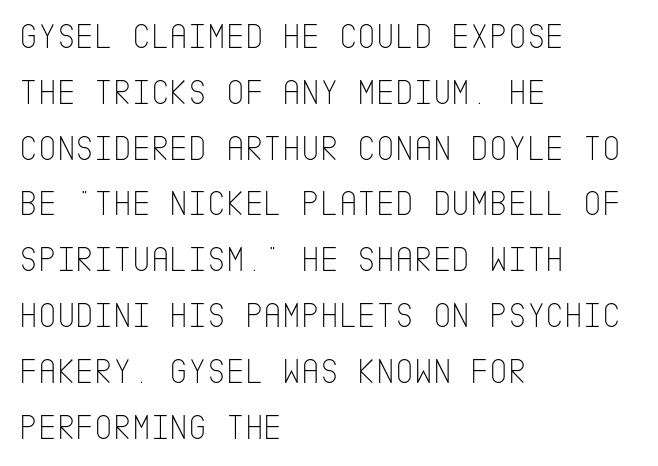
The line-height multiplier appears to be the usual default. Tracking value appears to be zero — textbook default spacing. This is not heavy type; no bold has been used. The paragraph shown leans on its left margin. I'd call this a sans setting — the letters go barefoot. Is there any slant? The stems are plumb.
